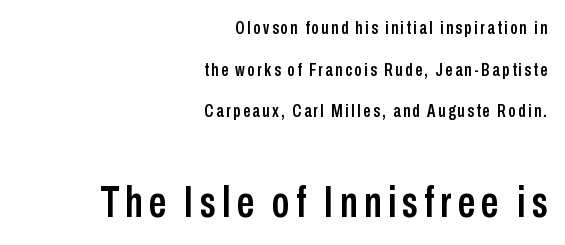
The image shows 44 px condensed sans-serif type, upright; set right-aligned, loose line spacing (2.31x), not underlined; the second (bottom) block is 2.44x larger; low stroke contrast and a medium x-height.
